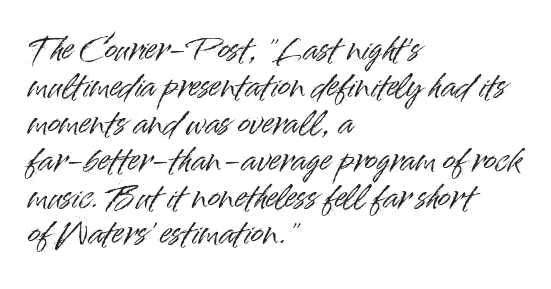
The image shows 30 px sans-serif type; set left-aligned, line spacing 1.23x, normal letter spacing, not underlined; high stroke contrast and a small x-height.
